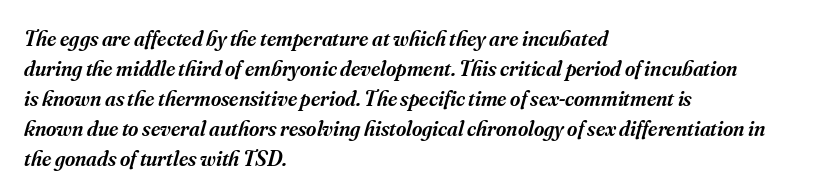
{"italic": "yes", "lean": "right", "slant_degrees": 16, "bold": "semi", "underline": "no", "align": "left", "line_spacing": "normal", "line_spacing_ratio": 1.36, "letter_spacing": "normal", "letter_spacing_em": 0.0, "glyph_px": 22}
